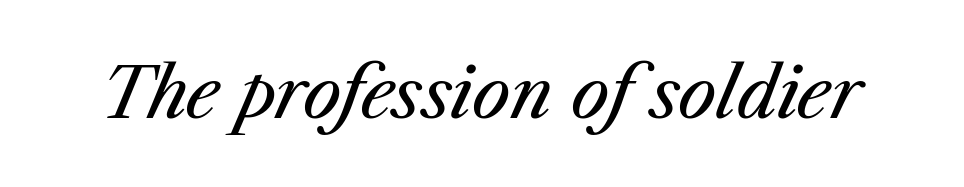
{"italic": "yes", "lean": "right", "slant_degrees": 23, "bold": "no", "weight": "regular", "width": "normal", "stroke_contrast": "medium", "x_height": "medium", "monospaced": "no", "underline": "no", "letter_spacing": "normal", "letter_spacing_em": 0.0, "glyph_px": 69}
